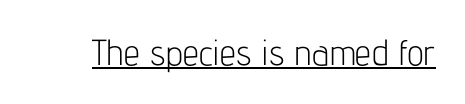
The passage shown is typed in a proportional face where columns would drift. The lettering stays uniformly vertical, giving the passage a roman look. Decoration check: the copy is underlined. The cut favours lightness, reaching ordinary text weight at its darkest.
